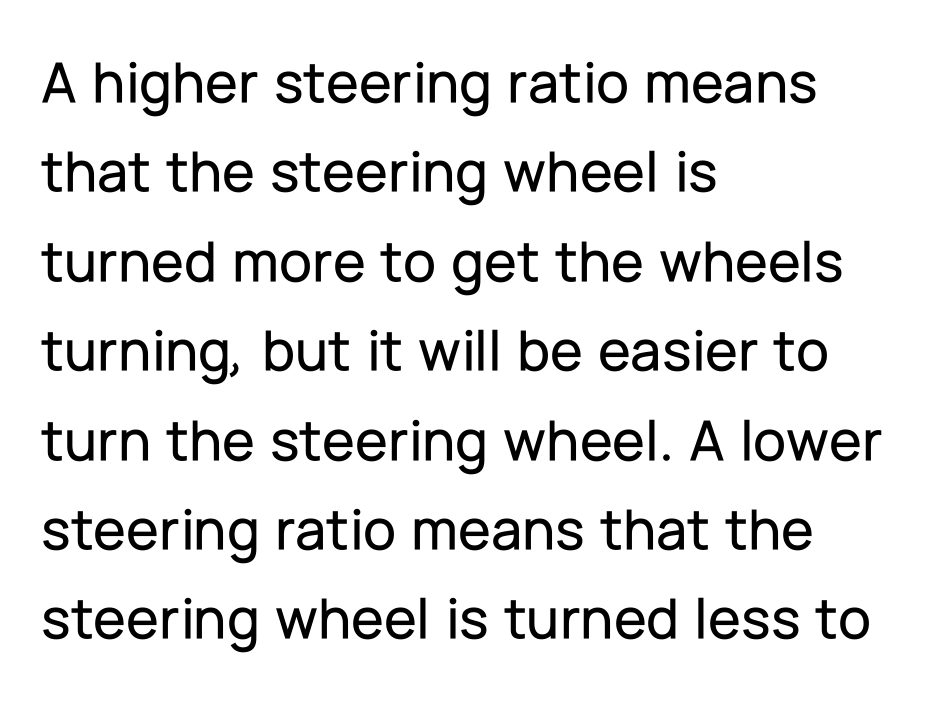
The passage shown is typed in a proportional face where columns would drift. Glyph-to-glyph distance matches everyday printed text. The rag falls on the right side of this text block. Just letters on the line, the space beneath them empty. The block of text has a typical density, with ordinary space between rows. Is there any slant? The stems are plumb.
